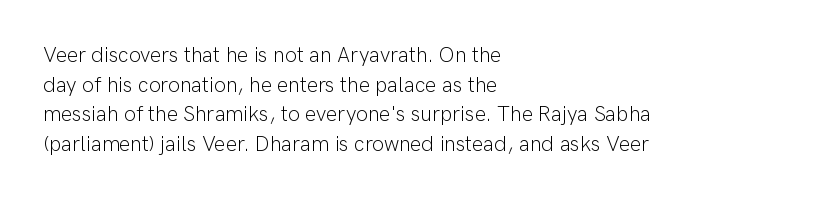
{"italic": "no", "bold": "no", "underline": "no", "align": "left", "line_spacing": "normal", "line_spacing_ratio": 1.41, "letter_spacing": "normal", "letter_spacing_em": 0.0, "glyph_px": 21}
